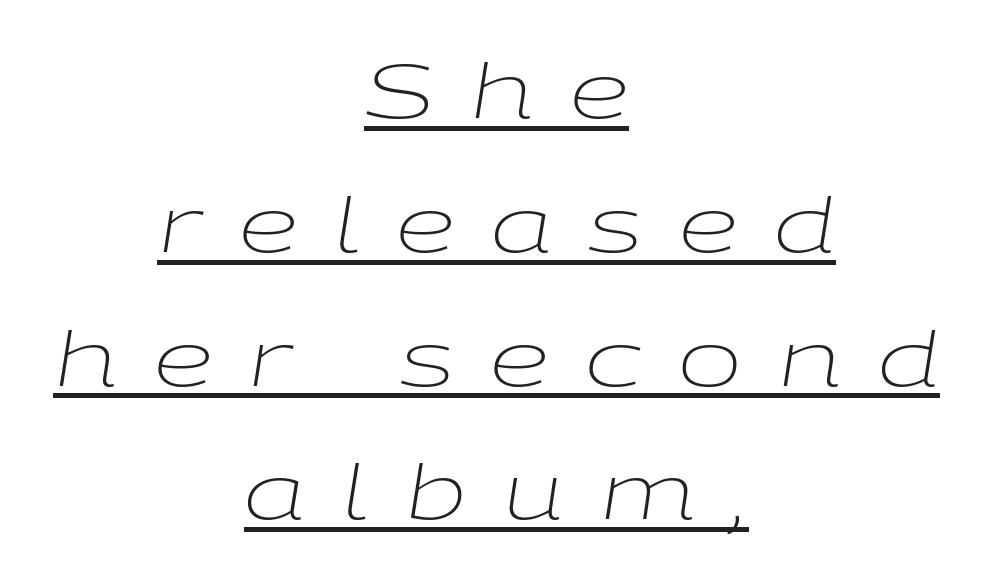
The typography opts for an oblique posture over an upright one. The font is comparable to plain body text, perhaps lighter. The face used here is rendered with a markedly widened letterfit. Think of a printed novel: that variable character pitch is what you see here. In designer terms, the underline attribute is active on this setting. One-word summary of the alignment: center.
